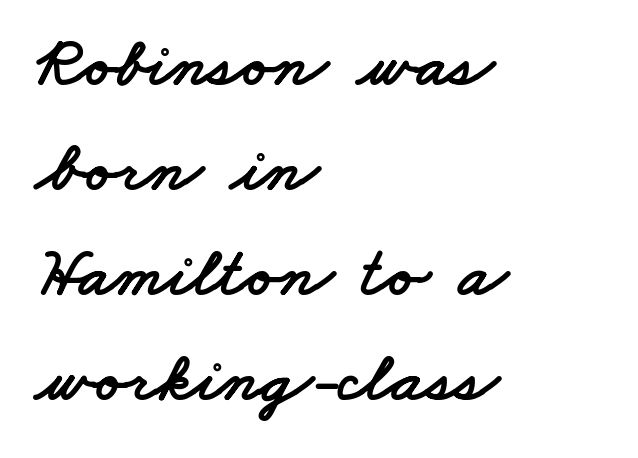
Q: Is the typeface a serif or a sans-serif typeface? A: Sans-serif.
Q: Is the text underlined? A: No.
Q: How is the paragraph aligned? A: Left-aligned.
Q: Is the spacing between letters normal or unusually wide? A: Normal.
Q: Is the spacing between lines tight, normal or loose? A: Normal.
Q: Width (condensed, normal, or wide)? A: Wide.
Q: Stroke contrast? A: Low.
Q: x-height? A: Small.
Q: Monospaced? A: No.
